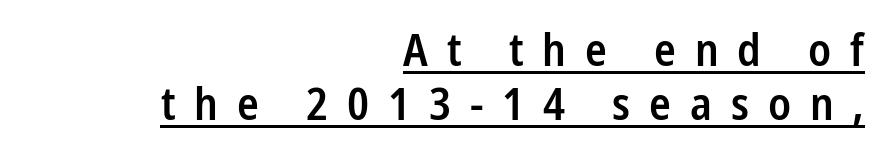
{"serif": "no", "italic": "no", "bold": "semi", "weight": "semibold", "width": "condensed", "stroke_contrast": "low", "x_height": "medium", "monospaced": "no", "underline": "yes", "align": "right", "line_spacing_ratio": 1.2, "letter_spacing": "wide", "letter_spacing_em": 0.42, "glyph_px": 45}
